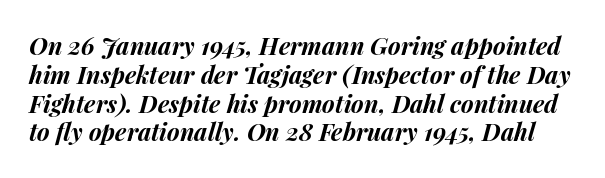
{"italic": "yes", "lean": "right", "slant_degrees": 14, "bold": "yes", "underline": "no", "line_spacing_ratio": 1.2, "letter_spacing": "normal", "letter_spacing_em": 0.0, "glyph_px": 24}
